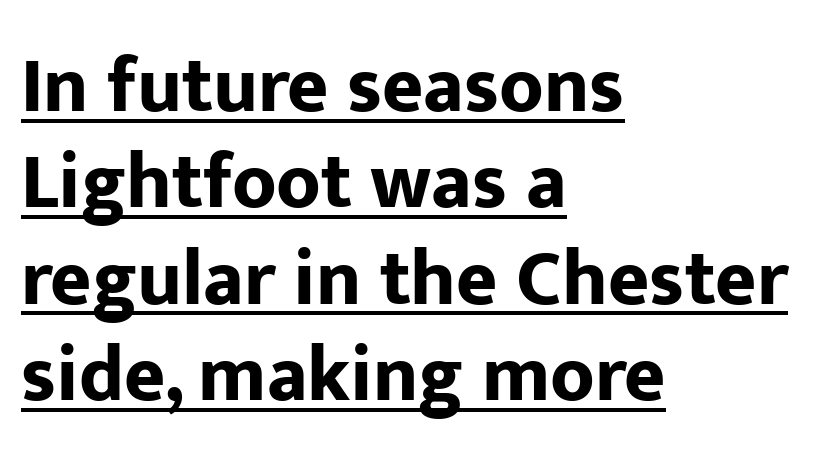
Q: Is the text bold? A: Yes.
Q: Is the text italic (slanted)? A: No, it is upright.
Q: Is the typeface a serif or a sans-serif typeface? A: Sans-serif.
Q: Is the text underlined? A: Yes.
Q: How is the paragraph aligned? A: Left-aligned.
Q: Is the spacing between letters normal or unusually wide? A: Normal.
Q: Width (condensed, normal, or wide)? A: Normal.
Q: Stroke contrast? A: Low.
Q: x-height? A: Medium.
Q: Monospaced? A: No.
